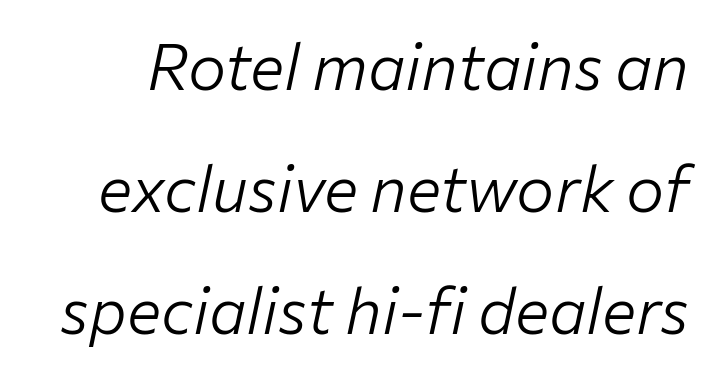
Q: Is the text bold? A: No.
Q: Is the text italic (slanted)? A: Yes, it leans right by about 12 degrees.
Q: Is the text underlined? A: No.
Q: Is the spacing between letters normal or unusually wide? A: Normal.
Q: Is the spacing between lines tight, normal or loose? A: Loose.
Q: Width (condensed, normal, or wide)? A: Normal.
Q: Stroke contrast? A: Low.
Q: x-height? A: Medium.
Q: Monospaced? A: No.
